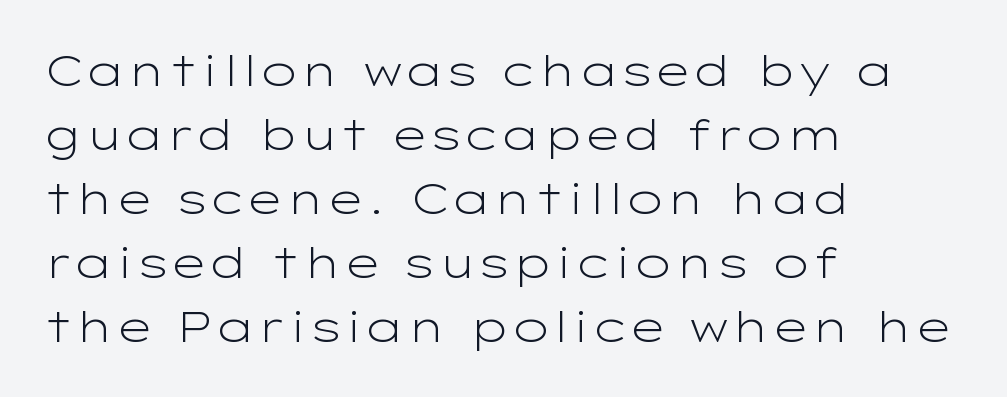
The zone under the glyphs is completely vacant. The leading is moderate, giving the passage an even texture. A light-to-regular cut is what we see here. The passage shown is typed in a proportional face where columns would drift. The rendering shows plain stroke endings on the letterforms — a sans-serif design.
